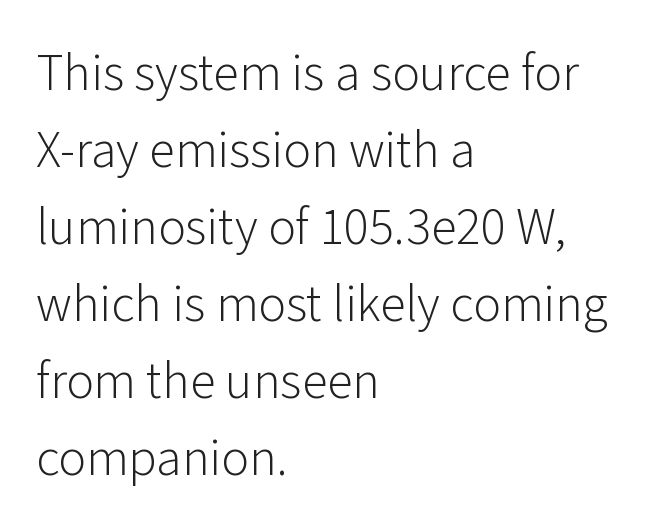
Proportional: the letters do not fall into vertical columns. Quick note: interline space is typical. Does the type have serifs? No, each stem ends abruptly. These lines keep a tight, regular rhythm from letter to letter.
